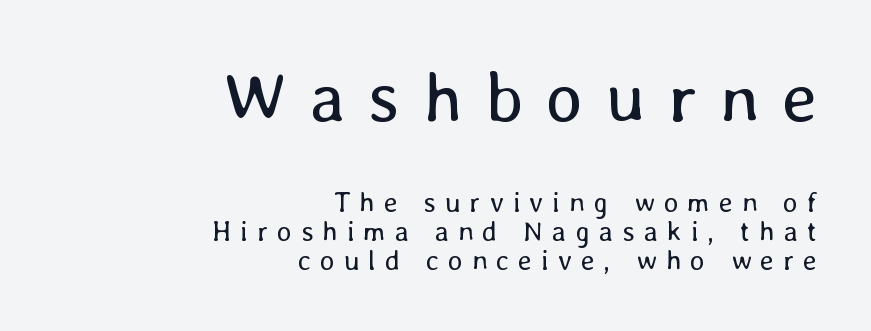
The typeface has the unassuming heft of standard copy or less. Which chunk is bigger? The first one — the top block dwarfs the bottom. The typography opts for an upright posture over an oblique one. The lines are packed closely together with very little leading.
